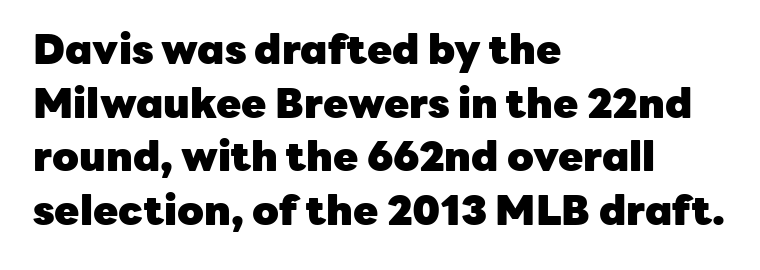
{"serif": "no", "italic": "no", "bold": "yes", "weight": "heavy", "width": "normal", "stroke_contrast": "low", "x_height": "medium", "monospaced": "no", "underline": "no", "align": "left", "line_spacing": "normal", "line_spacing_ratio": 1.31, "letter_spacing": "normal", "letter_spacing_em": 0.0, "glyph_px": 41}
